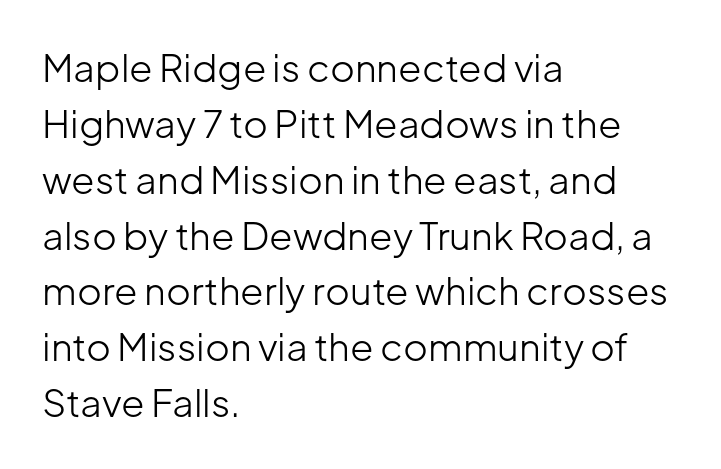
{"serif": "no", "italic": "no", "bold": "no", "weight": "light", "width": "normal", "stroke_contrast": "low", "x_height": "medium", "monospaced": "no", "underline": "no", "align": "left", "line_spacing": "normal", "line_spacing_ratio": 1.47, "letter_spacing": "normal", "letter_spacing_em": 0.0, "glyph_px": 38}
